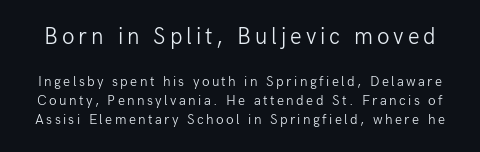
Top chunk: large. Bottom chunk: small. Stroke thickness stays within the range of a standard reading face or lighter. Students, observe: this is what conventionally led text looks like. Decoration check: the copy has no underline. Does the lettering tilt? It doesn't — this is upright.
